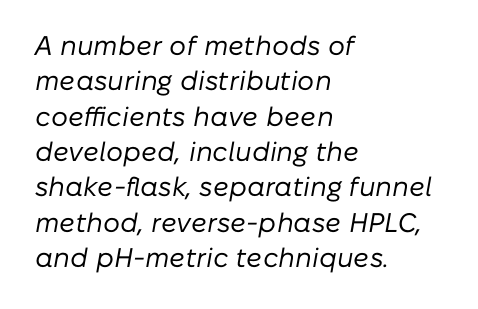
Nobody touched the tracking dial on this one. Weight: not bold — regular or lighter. The rendering anchors every line to the left-hand side. Students, observe: this is what conventionally led text looks like. Emphasis-style slanted type is in use. Honestly, there is no underline to notice here at all.
